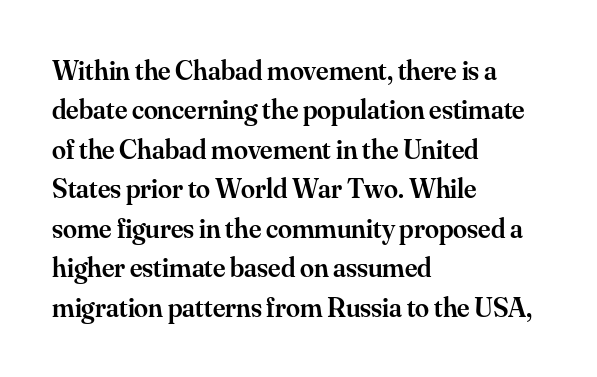
Q: Is the text bold? A: Semi-bold.
Q: Is the text italic (slanted)? A: No, it is upright.
Q: Is the typeface a serif or a sans-serif typeface? A: Serif.
Q: Is the text underlined? A: No.
Q: How is the paragraph aligned? A: Left-aligned.
Q: Is the spacing between letters normal or unusually wide? A: Normal.
Q: Is the spacing between lines tight, normal or loose? A: Normal.
Q: Width (condensed, normal, or wide)? A: Normal.
Q: Stroke contrast? A: Medium.
Q: x-height? A: Small.
Q: Monospaced? A: No.
